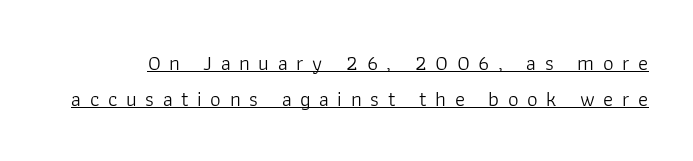
{"italic": "no", "bold": "no", "underline": "yes", "line_spacing_ratio": 1.71, "letter_spacing": "wide", "letter_spacing_em": 0.41, "glyph_px": 21}
